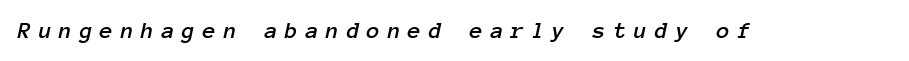
The image shows 24 px text type, italic (leaning right); set unusually wide letter spacing (+0.31 em), not underlined.
